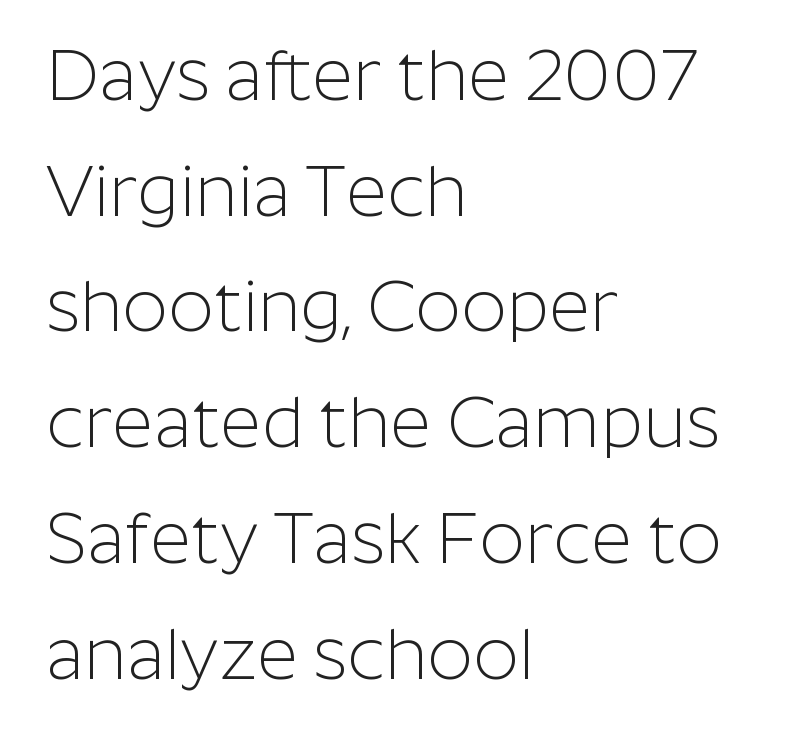
The image shows 71 px light sans-serif type, upright; set left-aligned, normal line spacing (1.63x), normal letter spacing, not underlined; low stroke contrast and a medium x-height.
